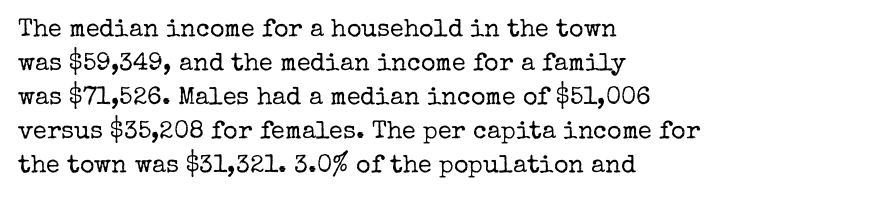
{"italic": "no", "bold": "no", "underline": "no", "align": "left", "line_spacing": "normal", "line_spacing_ratio": 1.36, "letter_spacing": "normal", "letter_spacing_em": 0.0, "glyph_px": 25}
